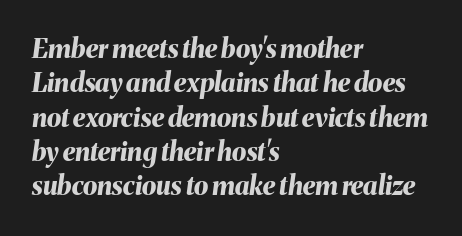
Q: Is the text bold? A: Yes.
Q: Is the text italic (slanted)? A: Yes, it leans right by about 8 degrees.
Q: Is the text underlined? A: No.
Q: How is the paragraph aligned? A: Left-aligned.
Q: Is the spacing between letters normal or unusually wide? A: Normal.
Q: Is the spacing between lines tight, normal or loose? A: Normal.
